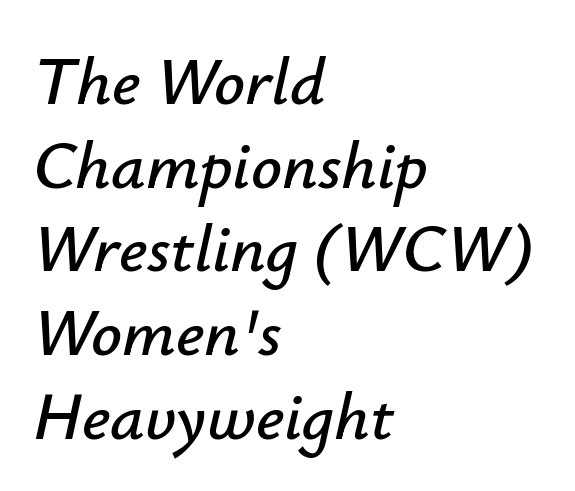
{"italic": "yes", "lean": "right", "slant_degrees": 12, "width": "normal", "stroke_contrast": "low", "x_height": "small", "monospaced": "no", "underline": "no", "align": "left", "line_spacing_ratio": 1.23, "letter_spacing": "normal", "letter_spacing_em": 0.0, "glyph_px": 68}
